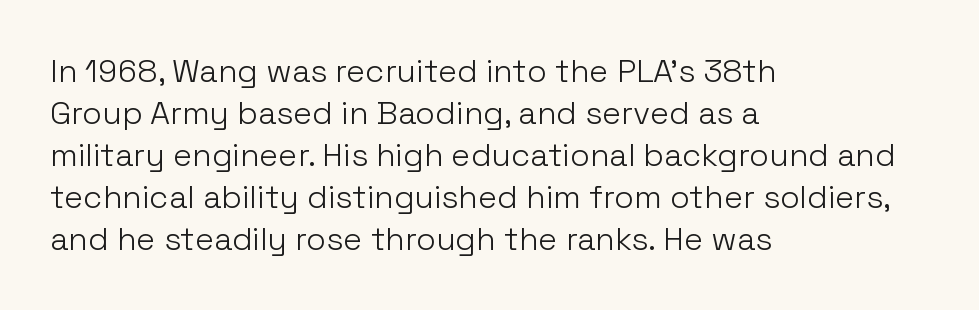
Q: Is the text bold? A: No.
Q: Is the text italic (slanted)? A: No, it is upright.
Q: Is the typeface a serif or a sans-serif typeface? A: Sans-serif.
Q: Is the text underlined? A: No.
Q: How is the paragraph aligned? A: Left-aligned.
Q: Is the spacing between letters normal or unusually wide? A: Normal.
Q: Is the spacing between lines tight, normal or loose? A: Normal.
Q: Width (condensed, normal, or wide)? A: Normal.
Q: Stroke contrast? A: Low.
Q: x-height? A: Medium.
Q: Monospaced? A: No.
